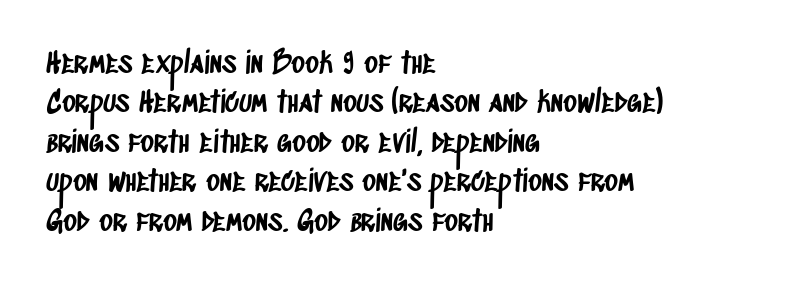
{"serif": "no", "width": "condensed", "stroke_contrast": "low", "x_height": "large", "monospaced": "no", "underline": "no", "align": "left", "line_spacing": "normal", "line_spacing_ratio": 1.36, "letter_spacing": "normal", "letter_spacing_em": 0.0, "glyph_px": 29}
